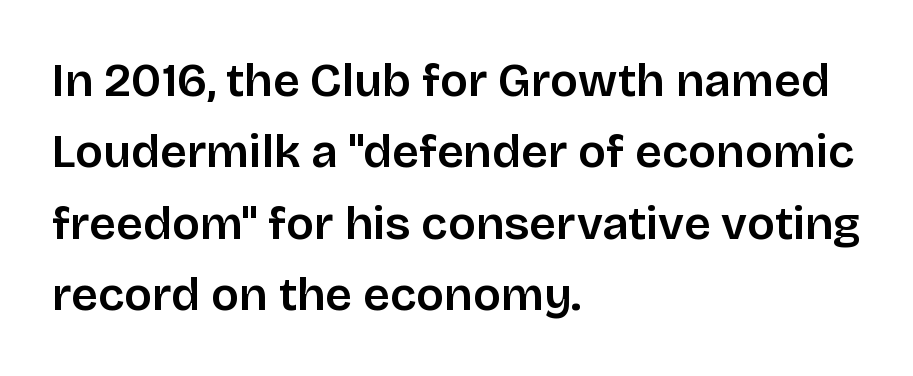
Varying glyph widths throughout — classic text-font behaviour. The text block is weighted toward the left margin, trailing off unevenly rightward. How heavy is the stroke? Medium-heavy — a semibold, shy of bold. Characters follow at the spacing the type designer built in. Quick note: underline off.
